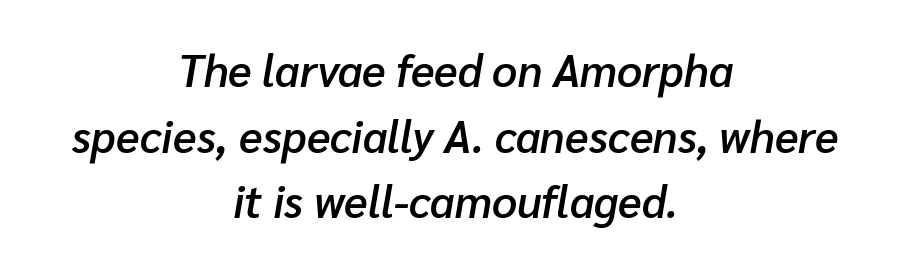
Baseline-to-baseline distance is the conventional proportion of letter height. This is oblique type, the kind used for emphasis or titles. Is this a fixed-width face? No — the glyphs have proportional, varying widths. The line texture is even and compact thanks to regular tracking. Decoration check: the copy has no underline.
